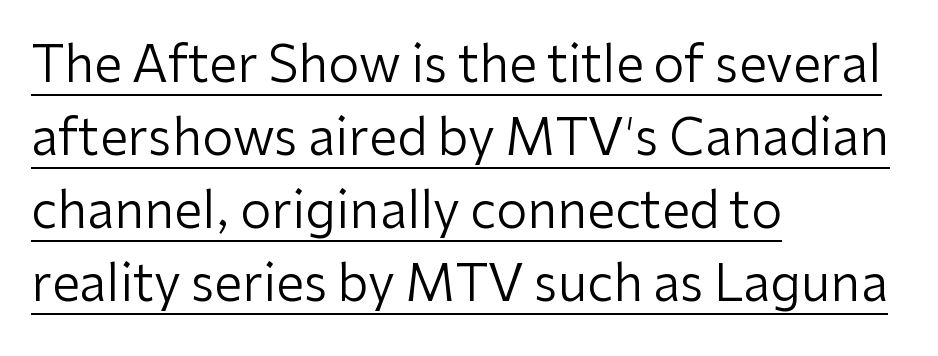
Students, observe the line beneath the letters — that is underlining. This block has exactly the height ordinary leading produces. Think of a printed novel: that variable character pitch is what you see here. Is the letter spacing exaggerated? No — it looks like the ordinary default. Where is the straight margin? On the left.
